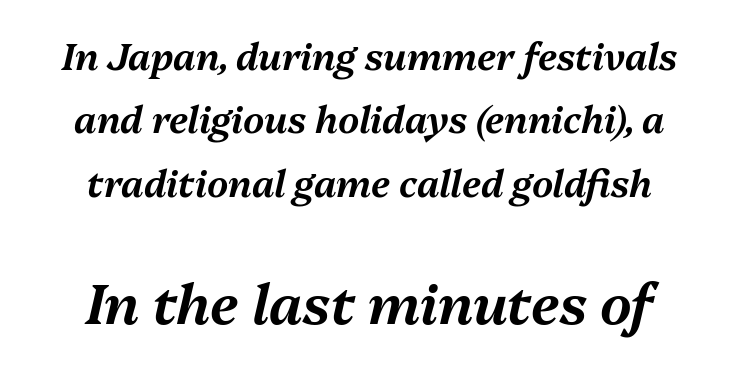
The image shows 55 px text type, italic (leaning right); set centered, line spacing 1.71x, normal letter spacing, not underlined; the second (bottom) block is 1.49x larger; medium stroke contrast and a medium x-height.
